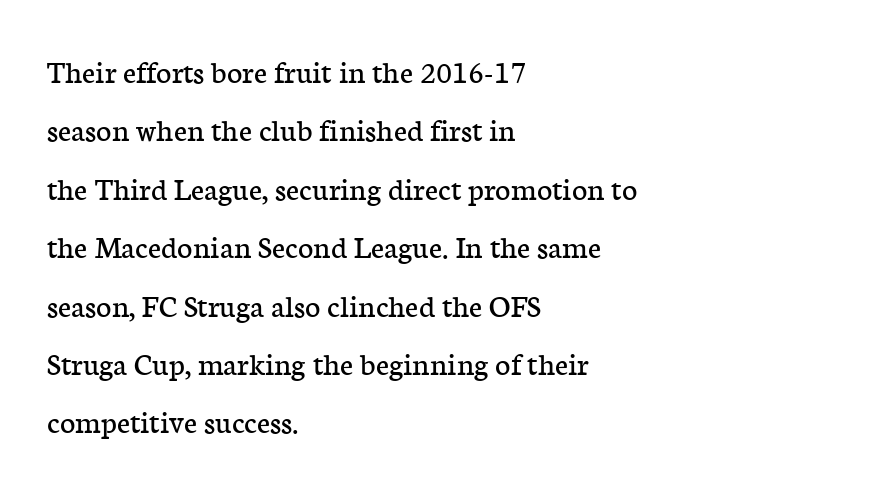
{"serif": "yes", "italic": "no", "bold": "no", "weight": "regular", "width": "normal", "stroke_contrast": "low", "x_height": "medium", "monospaced": "no", "underline": "no", "align": "left", "line_spacing_ratio": 1.77, "letter_spacing": "normal", "letter_spacing_em": 0.0, "glyph_px": 33}
